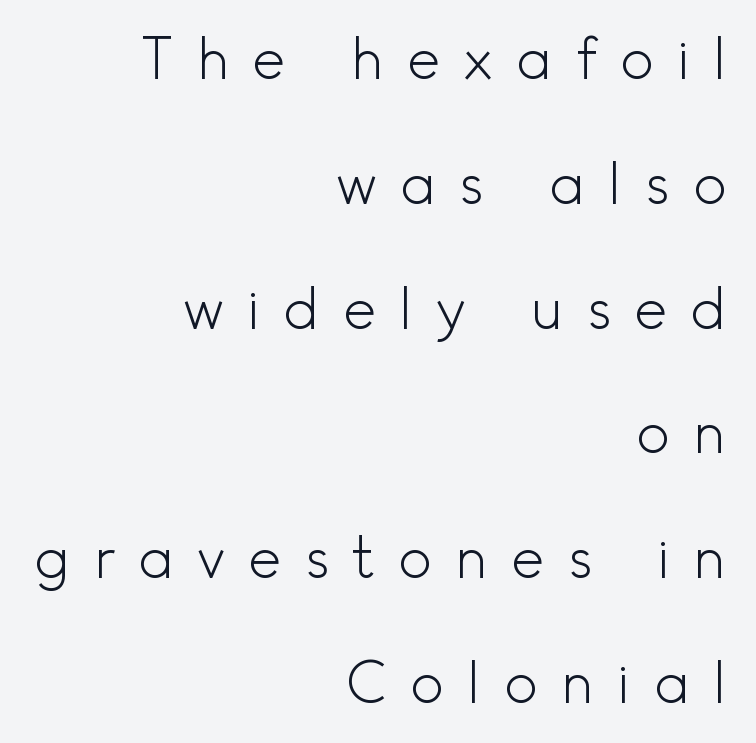
Is the type heavy? It reads as light-to-regular instead. This sample has the flowing, uneven cadence of proportional lettering. One glance says open: line gaps are wider than usual. Is the block centered? No — it sits flush against the right margin. This sample uses expanded letter spacing, leaving extra air between glyphs.
